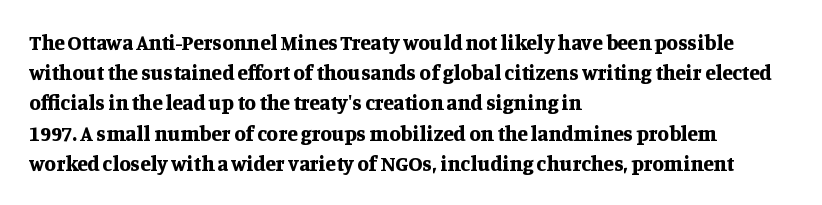
Q: Is the text bold? A: Yes.
Q: Is the text italic (slanted)? A: No, it is upright.
Q: Is the text underlined? A: No.
Q: How is the paragraph aligned? A: Left-aligned.
Q: Is the spacing between letters normal or unusually wide? A: Normal.
Q: Is the spacing between lines tight, normal or loose? A: Normal.
